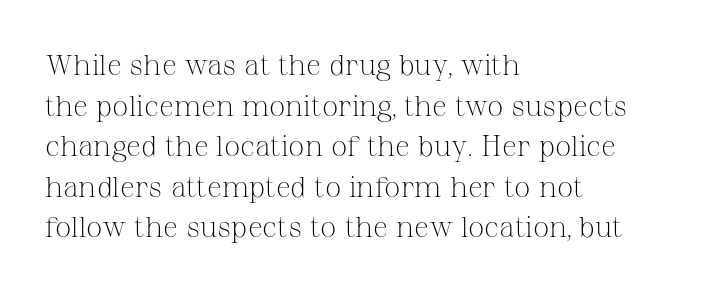
Q: Is the text bold? A: No.
Q: Is the text italic (slanted)? A: No, it is upright.
Q: Is the typeface a serif or a sans-serif typeface? A: Serif.
Q: Is the text underlined? A: No.
Q: How is the paragraph aligned? A: Left-aligned.
Q: Is the spacing between letters normal or unusually wide? A: Normal.
Q: Is the spacing between lines tight, normal or loose? A: Normal.
Q: Width (condensed, normal, or wide)? A: Normal.
Q: Stroke contrast? A: Medium.
Q: x-height? A: Medium.
Q: Monospaced? A: No.
